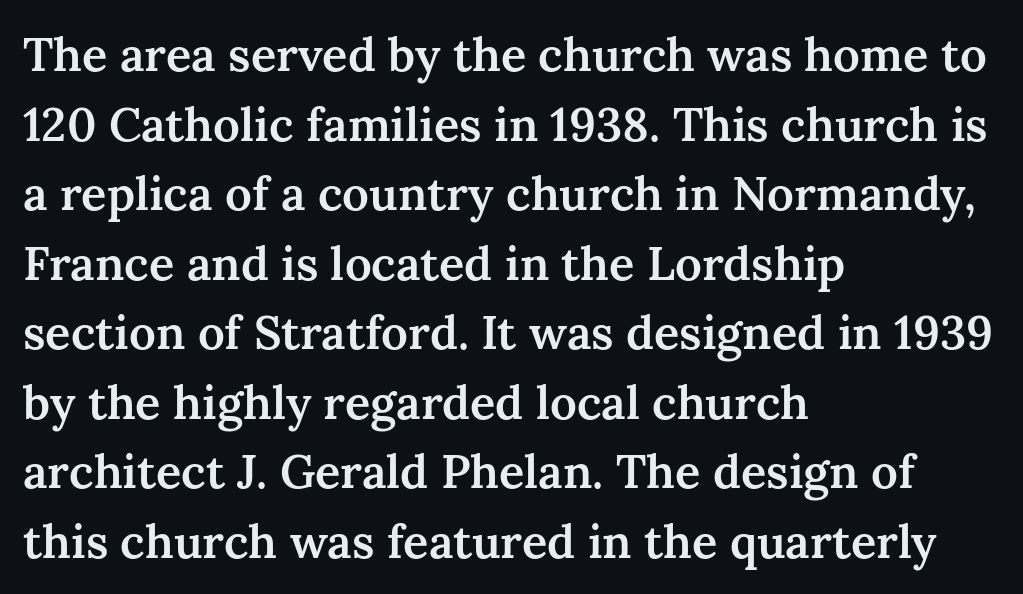
The strokes are fattened partway — semibold, not bold. The lettering holds an erect, upright posture throughout. The typesetter chose a ragged-right arrangement here. In terms of letterspacing, this is plain default setting. Think of a printed novel: that variable character pitch is what you see here.
